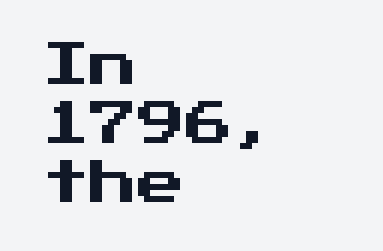
{"serif": "no", "italic": "no", "width": "normal", "stroke_contrast": "medium", "x_height": "medium", "underline": "no", "align": "left", "line_spacing_ratio": 1.23, "letter_spacing": "normal", "letter_spacing_em": 0.0, "glyph_px": 48}
